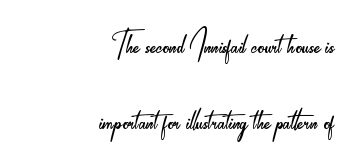
Has an underline been added? It has not. The ragged edge is on the left, which tells us the setting is flush right. The text was rendered using a sans face with plain stroke endings. Here the designer chose a conventional face with non-uniform glyph widths. Nothing heavy about these letters — not bold at all. In terms of letterspacing, this is plain default setting.
